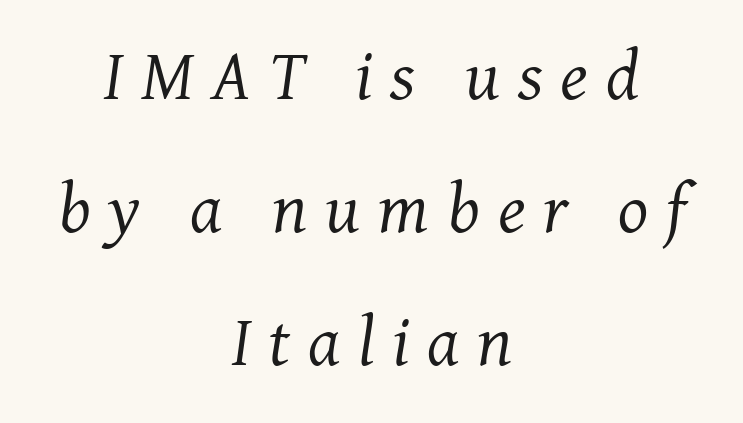
The image shows 71 px regular-weight serif type, italic (leaning right); set centered, line spacing 1.87x, unusually wide letter spacing (+0.25 em), not underlined; medium stroke contrast and a medium x-height.
